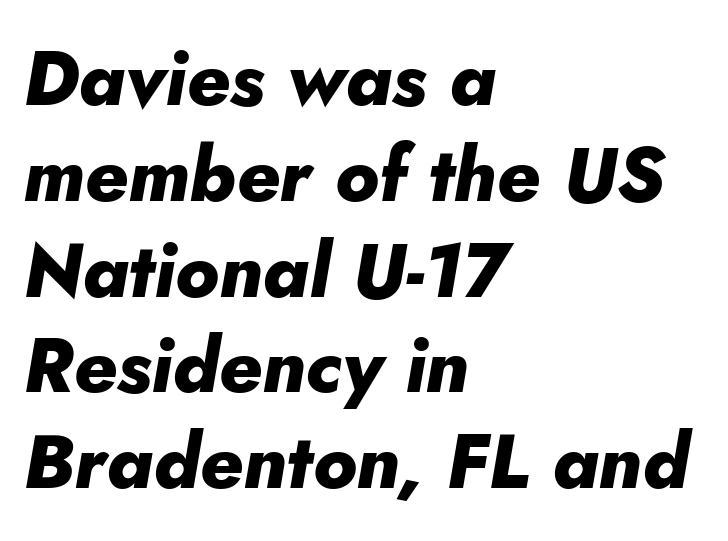
Q: Is the text bold? A: Yes.
Q: Is the text italic (slanted)? A: Yes, it leans right by about 10 degrees.
Q: Is the text underlined? A: No.
Q: How is the paragraph aligned? A: Left-aligned.
Q: Is the spacing between letters normal or unusually wide? A: Normal.
Q: Is the spacing between lines tight, normal or loose? A: Normal.
Q: Width (condensed, normal, or wide)? A: Normal.
Q: Stroke contrast? A: Low.
Q: x-height? A: Small.
Q: Monospaced? A: No.
